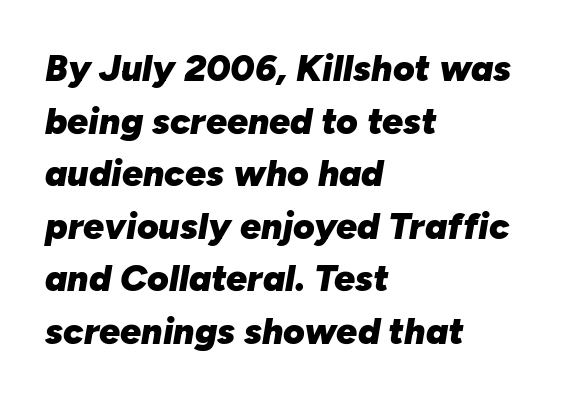
{"italic": "yes", "lean": "right", "slant_degrees": 10, "bold": "yes", "weight": "heavy", "width": "normal", "stroke_contrast": "low", "x_height": "medium", "monospaced": "no", "underline": "no", "align": "left", "line_spacing": "normal", "line_spacing_ratio": 1.42, "letter_spacing": "normal", "letter_spacing_em": 0.0, "glyph_px": 37}
